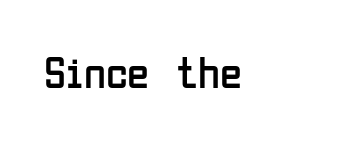
Q: Is the text bold? A: No.
Q: Is the text italic (slanted)? A: No, it is upright.
Q: Is the typeface a serif or a sans-serif typeface? A: Sans-serif.
Q: Is the text underlined? A: No.
Q: Is the spacing between letters normal or unusually wide? A: Normal.
Q: Width (condensed, normal, or wide)? A: Condensed.
Q: Stroke contrast? A: Low.
Q: x-height? A: Medium.
Q: Monospaced? A: No.
